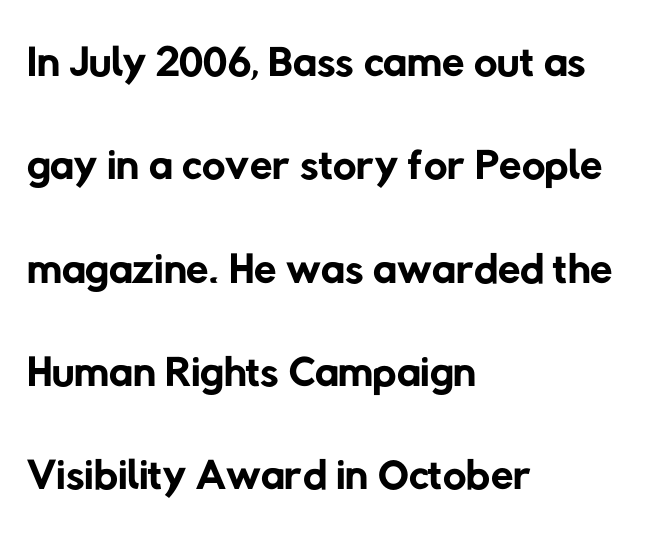
{"serif": "no", "bold": "no", "weight": "regular", "width": "normal", "stroke_contrast": "low", "x_height": "medium", "monospaced": "no", "underline": "no", "align": "left", "line_spacing": "normal", "line_spacing_ratio": 1.59, "letter_spacing": "normal", "letter_spacing_em": 0.0, "glyph_px": 65}
